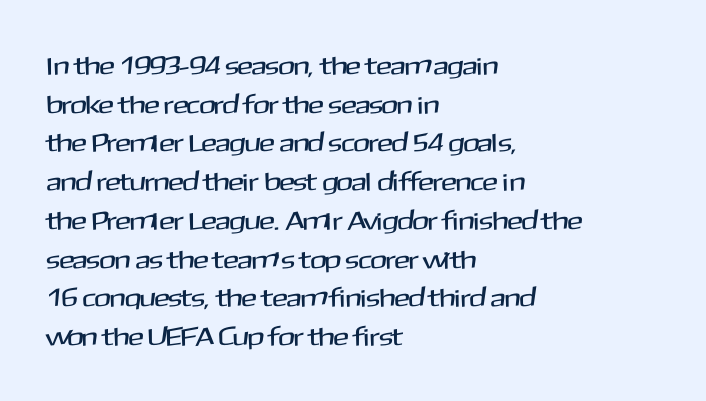
Q: Is the text italic (slanted)? A: No, it is upright.
Q: Is the text underlined? A: No.
Q: How is the paragraph aligned? A: Left-aligned.
Q: Is the spacing between letters normal or unusually wide? A: Normal.
Q: Is the spacing between lines tight, normal or loose? A: Normal.
